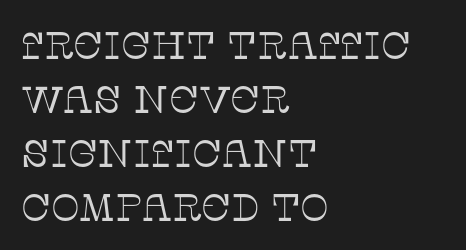
These lines are rendered in a variable-pitch font. The gap between lines stays unmarked. Short note: letters normally spaced. The type family on display is of the serif kind.
